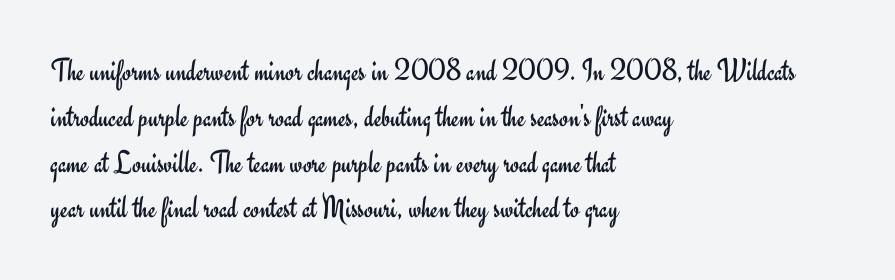
{"serif": "no", "bold": "no", "weight": "regular", "width": "normal", "stroke_contrast": "low", "x_height": "small", "monospaced": "no", "underline": "no", "align": "left", "line_spacing": "normal", "line_spacing_ratio": 1.43, "letter_spacing": "normal", "letter_spacing_em": 0.0, "glyph_px": 32}
